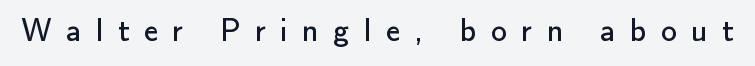
{"serif": "no", "italic": "no", "bold": "no", "weight": "regular", "width": "normal", "stroke_contrast": "low", "x_height": "small", "monospaced": "no", "underline": "no", "letter_spacing": "wide", "letter_spacing_em": 0.45, "glyph_px": 32}
